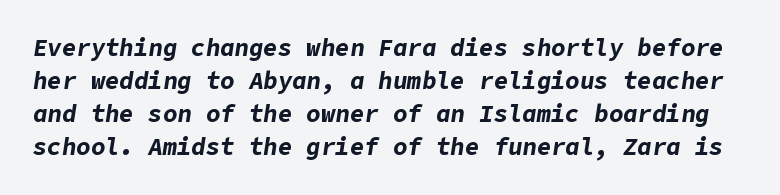
The image shows 24 px bold type, italic (leaning right); set normal line spacing (1.38x), normal letter spacing, not underlined.
